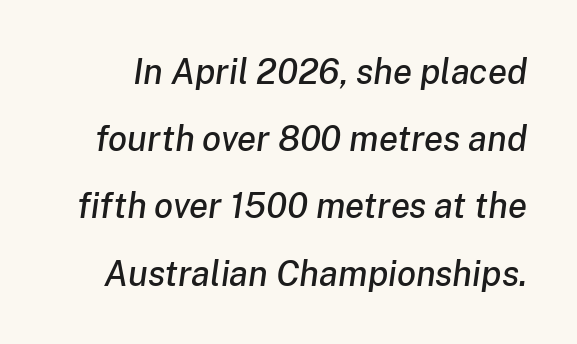
{"italic": "yes", "lean": "right", "slant_degrees": 8, "width": "normal", "stroke_contrast": "low", "x_height": "medium", "monospaced": "no", "underline": "no", "line_spacing": "loose", "line_spacing_ratio": 1.92, "letter_spacing": "normal", "letter_spacing_em": 0.0, "glyph_px": 35}
